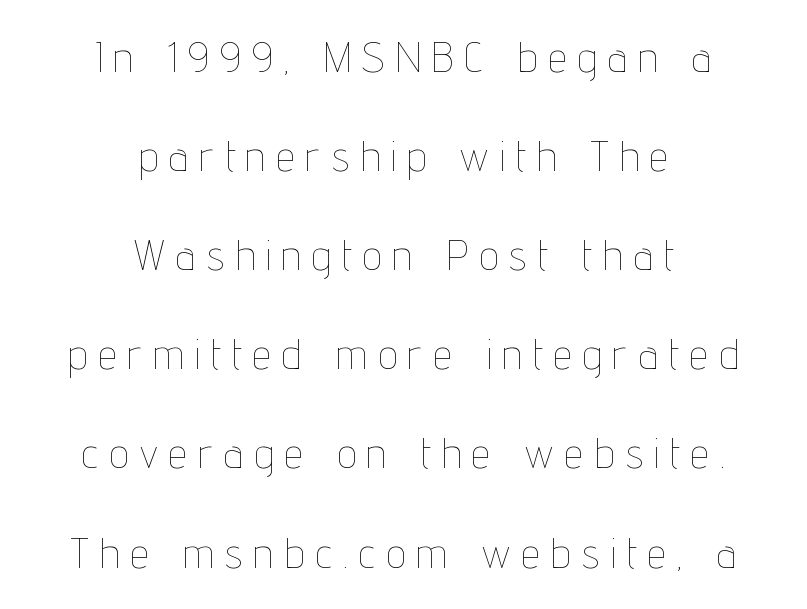
Q: Is the text bold? A: No.
Q: Is the text italic (slanted)? A: No, it is upright.
Q: Is the text underlined? A: No.
Q: How is the paragraph aligned? A: Centered.
Q: Is the spacing between letters normal or unusually wide? A: Unusually wide.
Q: Is the spacing between lines tight, normal or loose? A: Loose.
Q: Width (condensed, normal, or wide)? A: Condensed.
Q: Stroke contrast? A: Low.
Q: x-height? A: Medium.
Q: Monospaced? A: No.
